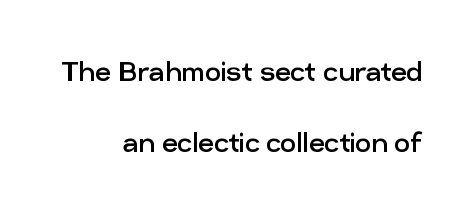
Q: Is the text bold? A: No.
Q: Is the text italic (slanted)? A: No, it is upright.
Q: Is the typeface a serif or a sans-serif typeface? A: Sans-serif.
Q: Is the text underlined? A: No.
Q: How is the paragraph aligned? A: Right-aligned.
Q: Is the spacing between letters normal or unusually wide? A: Normal.
Q: Is the spacing between lines tight, normal or loose? A: Loose.
Q: Width (condensed, normal, or wide)? A: Normal.
Q: Stroke contrast? A: Low.
Q: x-height? A: Medium.
Q: Monospaced? A: No.
